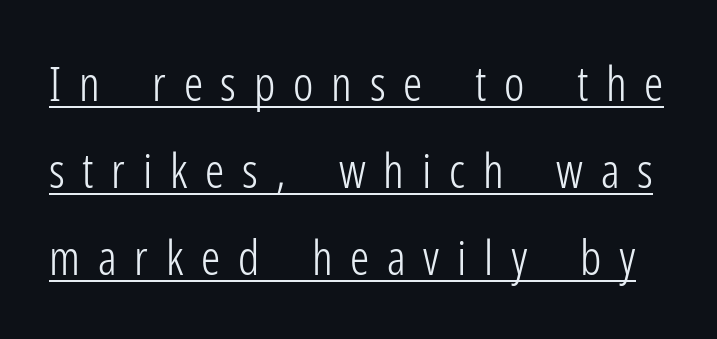
{"serif": "no", "italic": "no", "bold": "no", "weight": "light", "width": "condensed", "stroke_contrast": "low", "x_height": "medium", "monospaced": "no", "underline": "yes", "line_spacing_ratio": 1.81, "letter_spacing": "wide", "letter_spacing_em": 0.37, "glyph_px": 48}
